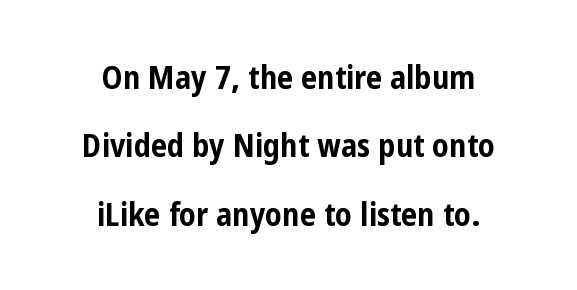
{"serif": "no", "italic": "no", "bold": "yes", "weight": "bold", "width": "condensed", "stroke_contrast": "low", "x_height": "medium", "monospaced": "no", "underline": "no", "align": "center", "line_spacing": "loose", "line_spacing_ratio": 2.14, "letter_spacing": "normal", "letter_spacing_em": 0.0, "glyph_px": 32}
